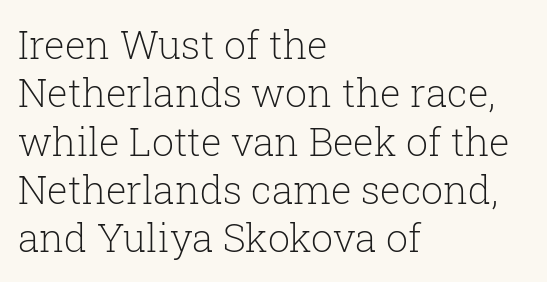
This sample is left-justified, so line endings fall wherever the words run out. What kind of face is this? One with serifs. Character widths vary here, with narrow letters taking less room than wide ones. Weight class: somewhere from thin through regular.
